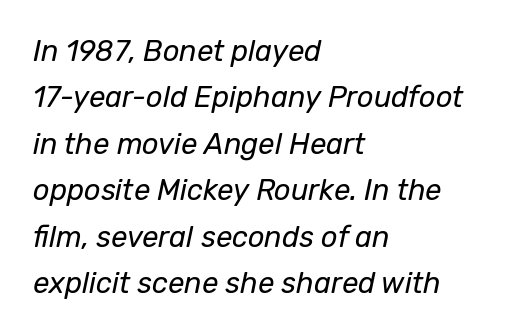
{"italic": "yes", "lean": "right", "slant_degrees": 12, "bold": "no", "weight": "regular", "width": "normal", "stroke_contrast": "low", "x_height": "medium", "monospaced": "no", "underline": "no", "align": "left", "line_spacing": "normal", "line_spacing_ratio": 1.6, "letter_spacing": "normal", "letter_spacing_em": 0.0, "glyph_px": 29}
